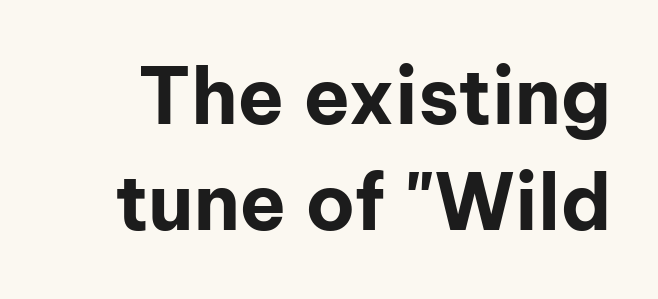
The image shows 77 px bold sans-serif type, upright; set normal line spacing (1.38x), normal letter spacing, not underlined; low stroke contrast and a medium x-height.
